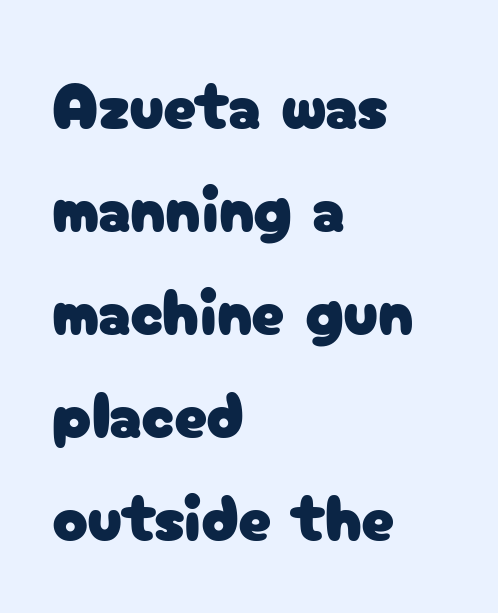
{"serif": "no", "italic": "no", "width": "normal", "stroke_contrast": "low", "x_height": "medium", "monospaced": "no", "underline": "no", "align": "left", "line_spacing": "normal", "line_spacing_ratio": 1.56, "letter_spacing": "normal", "letter_spacing_em": 0.0, "glyph_px": 66}
